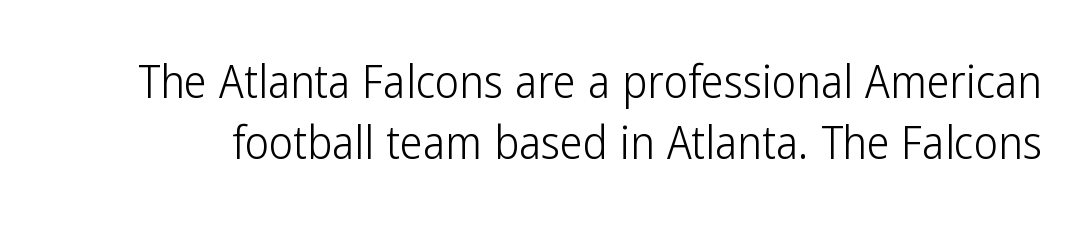
{"serif": "no", "italic": "no", "bold": "no", "weight": "light", "width": "condensed", "stroke_contrast": "low", "x_height": "medium", "monospaced": "no", "underline": "no", "line_spacing": "normal", "line_spacing_ratio": 1.32, "letter_spacing": "normal", "letter_spacing_em": 0.0, "glyph_px": 46}
